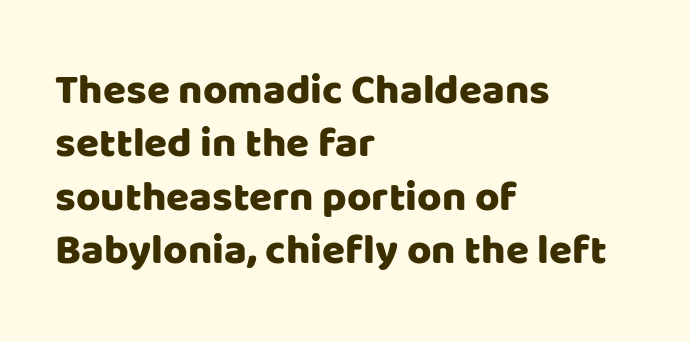
The image shows 42 px sans-serif type, upright; set left-aligned, normal line spacing (1.27x), normal letter spacing, not underlined; low stroke contrast and a large x-height.
